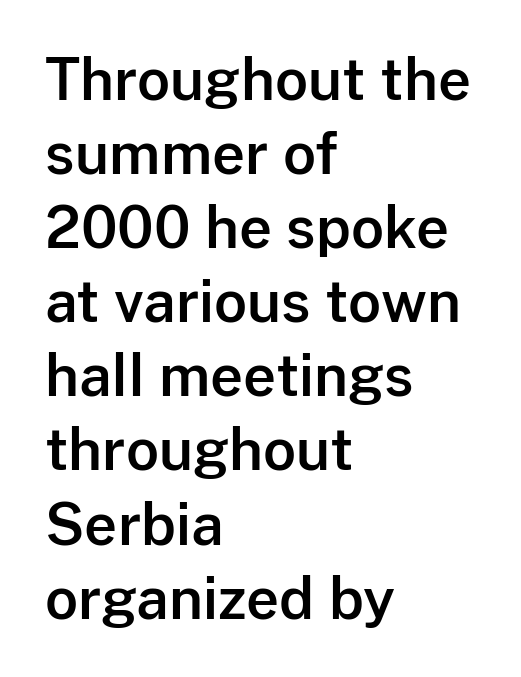
The image shows 57 px sans-serif type, upright; set left-aligned, normal line spacing (1.3x), normal letter spacing, not underlined; low stroke contrast and a medium x-height.
